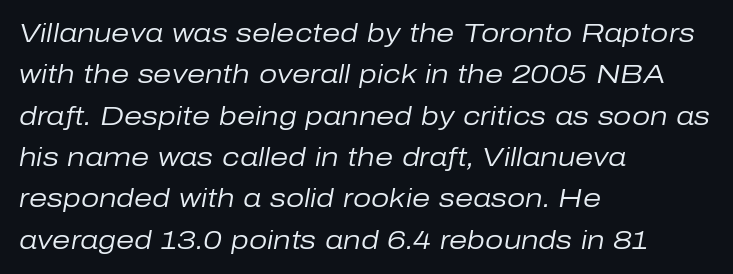
Horizontal bands of white between lines are of average thickness. Has an underline been added? It has not. The ragged edge is on the right, which tells us the setting is flush left. The rendering keeps characters at their native spacing. The axis of the letterforms is tilted away from vertical. Heft: none added — not bold.
